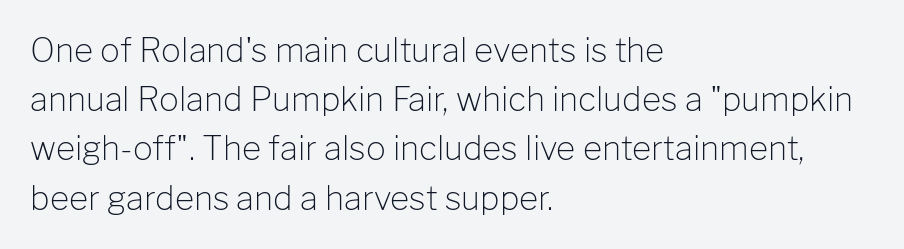
One glance says typical: line gaps are just what's usual. Is this a heavy cut? Hardly; it is regular or lighter. The rendering shows plain stroke endings on the letterforms — a sans-serif design. Does the lettering tilt? It doesn't — this is upright. Letter spacing: default. The space directly below the letters is spotless.
